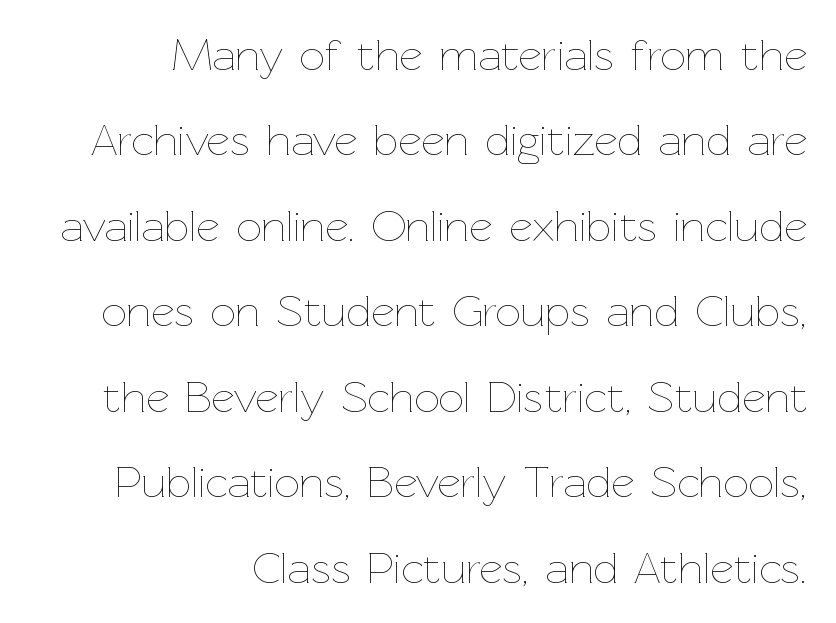
{"italic": "no", "bold": "no", "weight": "thin", "width": "normal", "stroke_contrast": "low", "x_height": "medium", "monospaced": "no", "underline": "no", "align": "right", "line_spacing": "loose", "line_spacing_ratio": 1.9, "letter_spacing": "normal", "letter_spacing_em": 0.0, "glyph_px": 45}
